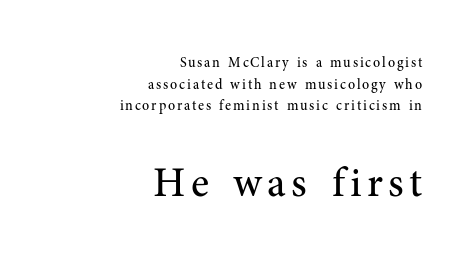
The compositor pushed each line to the right boundary. The letters stand straight up with perfectly vertical stems. The gap between lines stays unmarked. Each letter keeps its own natural width here, so spacing adapts to shape. A normal amount of white space separates one row of letters from the next. Weight: in the light-to-regular range.
